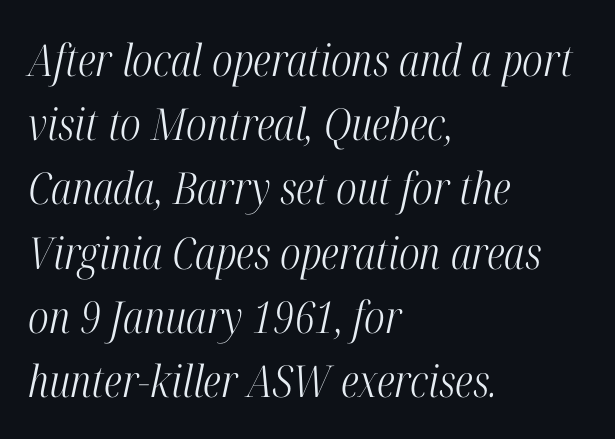
Q: Is the text bold? A: No.
Q: Is the text italic (slanted)? A: Yes, it leans right by about 12 degrees.
Q: Is the typeface a serif or a sans-serif typeface? A: Serif.
Q: Is the text underlined? A: No.
Q: How is the paragraph aligned? A: Left-aligned.
Q: Is the spacing between letters normal or unusually wide? A: Normal.
Q: Is the spacing between lines tight, normal or loose? A: Normal.
Q: Width (condensed, normal, or wide)? A: Condensed.
Q: Stroke contrast? A: High.
Q: x-height? A: Medium.
Q: Monospaced? A: No.
